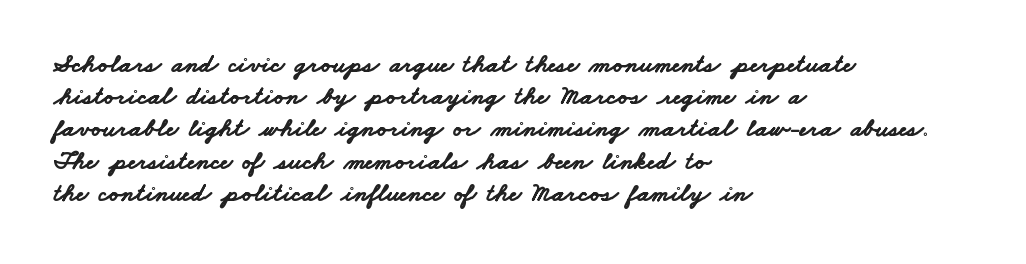
Short and long lines alike share a common starting point at left. Is the type bold? Yes — the strokes are clearly thick and heavy. The type is set solid horizontally, with unmodified tracking. Check the space under the baseline: it is left empty.
